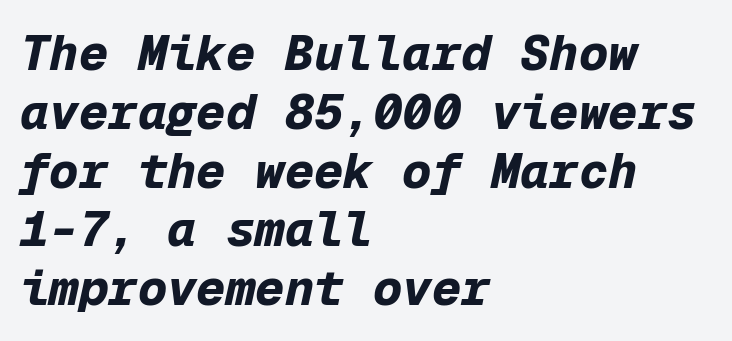
{"italic": "yes", "lean": "right", "slant_degrees": 12, "bold": "yes", "weight": "bold", "width": "normal", "stroke_contrast": "low", "x_height": "medium", "monospaced": "yes", "underline": "no", "align": "left", "line_spacing_ratio": 1.2, "letter_spacing": "normal", "letter_spacing_em": 0.0, "glyph_px": 49}
